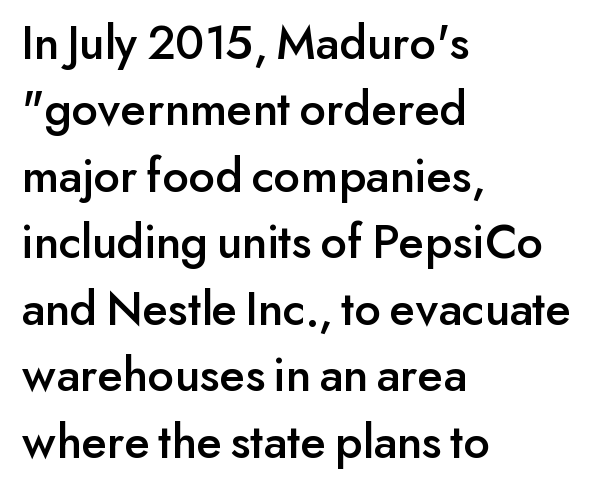
Observe the ordinary spacing: letters are neighbours, not strangers. Check where the strokes stop: nothing finishes them off — pure sans. Style check: upright. You could not count columns in this text — the font is proportionally spaced. Notice how the passage keeps a crisp vertical edge on the left only. Does the leading feel generous? No, just average.
